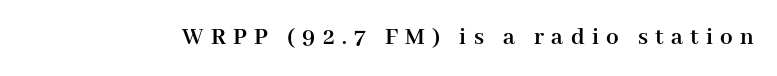
The image shows 25 px bold type, upright; set unusually wide letter spacing (+0.29 em), not underlined.
